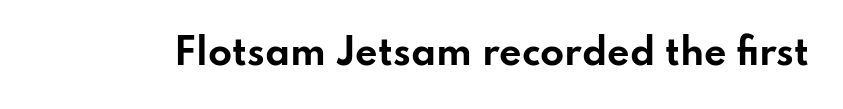
The image shows 35 px bold, wide sans-serif type, upright; set normal letter spacing, not underlined; low stroke contrast and a small x-height.
